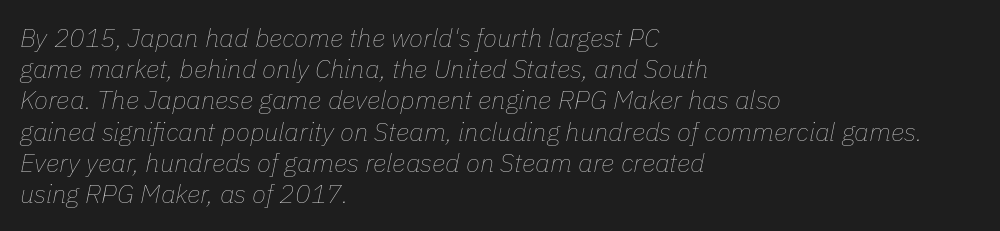
The image shows 26 px text type, italic (leaning right); set left-aligned, line spacing 1.2x, normal letter spacing, not underlined.
